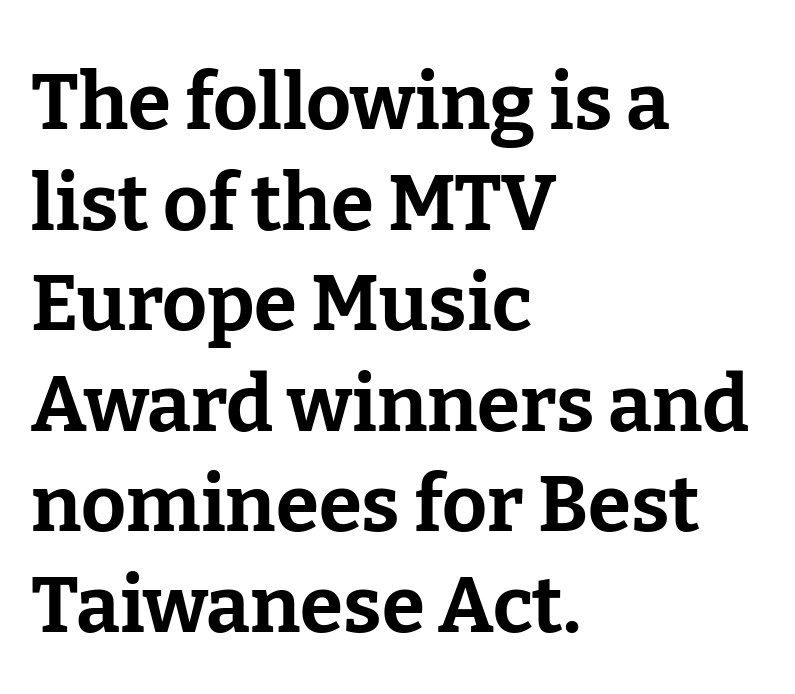
Q: Is the text bold? A: Yes.
Q: Is the text italic (slanted)? A: No, it is upright.
Q: Is the typeface a serif or a sans-serif typeface? A: Serif.
Q: Is the text underlined? A: No.
Q: How is the paragraph aligned? A: Left-aligned.
Q: Is the spacing between letters normal or unusually wide? A: Normal.
Q: Is the spacing between lines tight, normal or loose? A: Normal.
Q: Width (condensed, normal, or wide)? A: Normal.
Q: Stroke contrast? A: Low.
Q: x-height? A: Medium.
Q: Monospaced? A: No.
